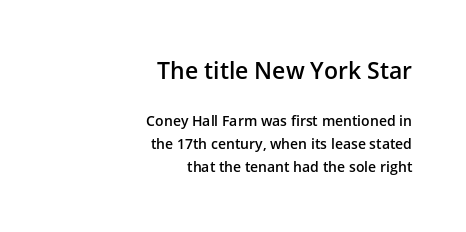
Letters rest on an invisible, unmarked baseline. The upper block of text is set noticeably larger than the block beneath it. This block has exactly the height ordinary leading produces. The axis of the letterforms is exactly vertical. Inter-character spacing is left at the font's built-in metrics. The lines in this sample share a right terminus and differ only in where they begin.
